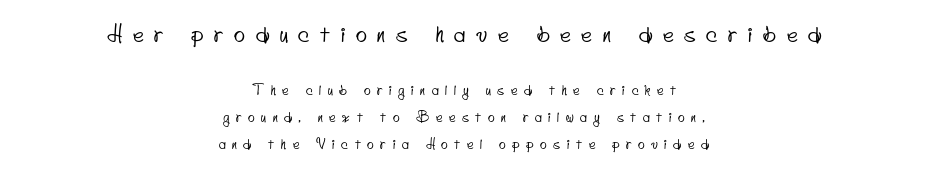
The image shows 23 px text type; set centered, loose line spacing (1.91x), unusually wide letter spacing (+0.47 em), not underlined; the first (top) block is 1.64x larger.
